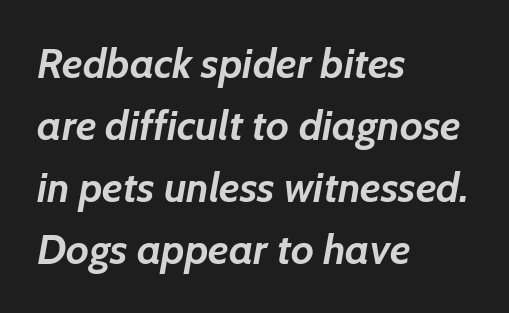
The image shows 42 px semibold type, italic (leaning right); set left-aligned, normal line spacing (1.48x), normal letter spacing, not underlined; low stroke contrast and a medium x-height.
